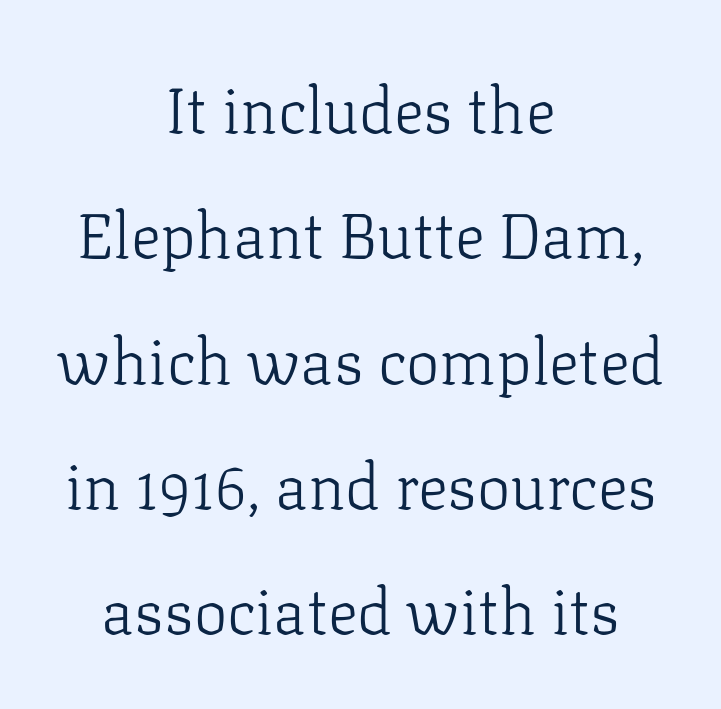
The gap between lines stays unmarked. The lines are spread far apart with generous leading. Each letter's strokes conclude with small projecting serifs. This sample uses plain, unmodified letter spacing. The rag falls on both sides of this text block equally.
